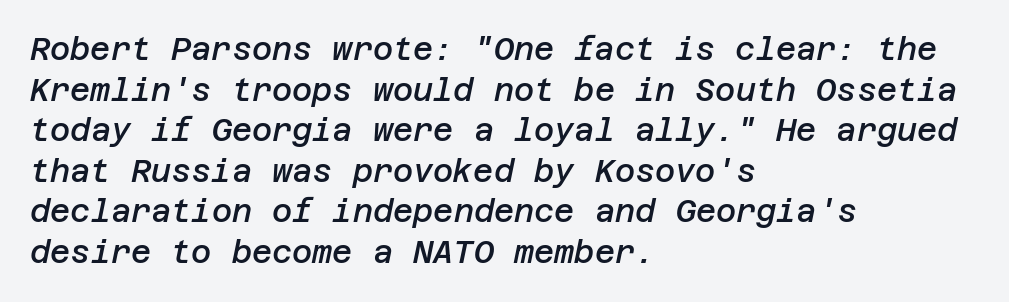
Caption: standard tracking, unaltered. Caption: semibold face, moderately heavy strokes. All the whitespace from short lines collects on the right. Posture: slanted. The block of text has a typical density, with ordinary space between rows.
